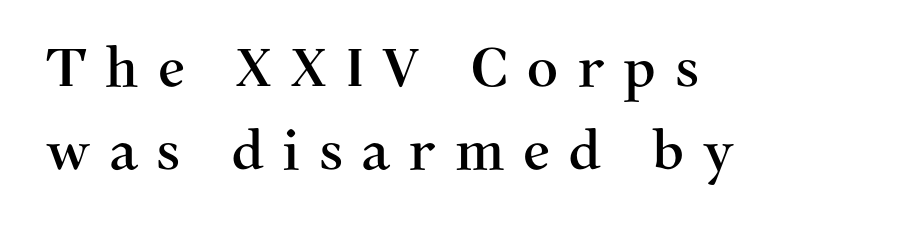
Q: Is the text italic (slanted)? A: No, it is upright.
Q: Is the typeface a serif or a sans-serif typeface? A: Serif.
Q: Is the text underlined? A: No.
Q: How is the paragraph aligned? A: Left-aligned.
Q: Is the spacing between letters normal or unusually wide? A: Unusually wide.
Q: Is the spacing between lines tight, normal or loose? A: Normal.
Q: Width (condensed, normal, or wide)? A: Normal.
Q: Stroke contrast? A: Medium.
Q: x-height? A: Medium.
Q: Monospaced? A: No.
